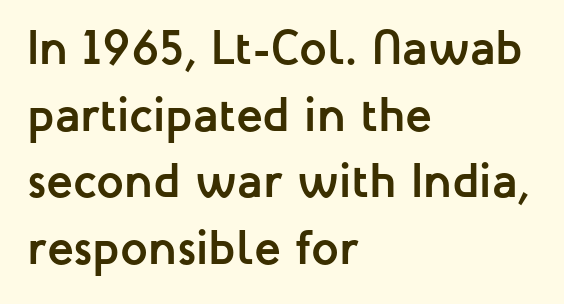
The image shows 49 px semibold sans-serif type, upright; set left-aligned, normal line spacing (1.36x), normal letter spacing, not underlined; low stroke contrast and a medium x-height.
